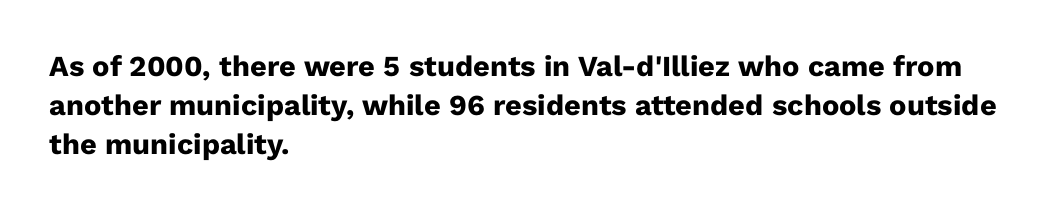
{"serif": "no", "italic": "no", "bold": "yes", "weight": "heavy", "width": "normal", "stroke_contrast": "low", "x_height": "medium", "monospaced": "no", "underline": "no", "align": "left", "line_spacing": "normal", "line_spacing_ratio": 1.34, "letter_spacing": "normal", "letter_spacing_em": 0.0, "glyph_px": 29}
